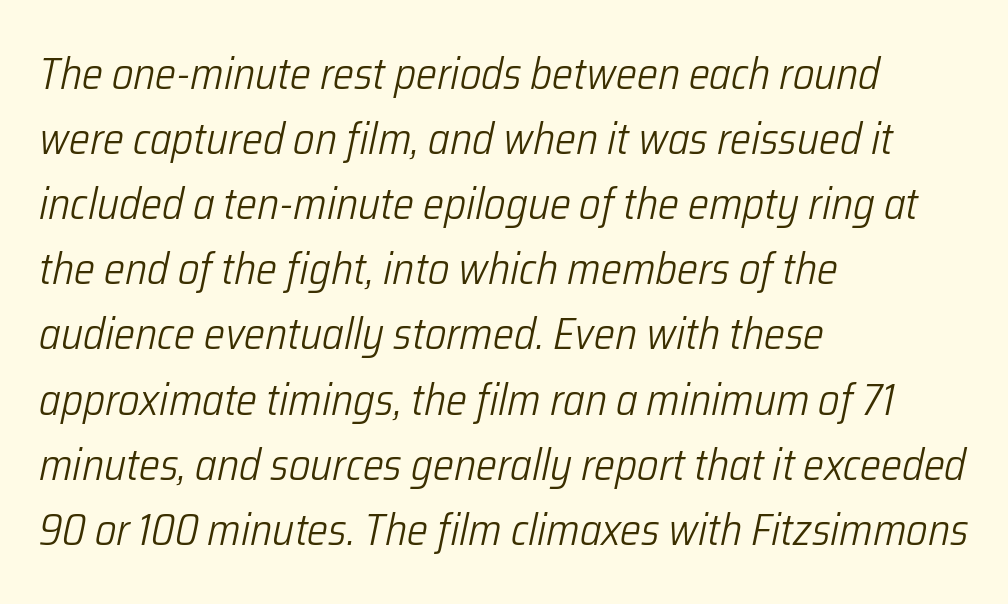
Vertical spacing — default. The rendering uses natural spacing where letterforms have individual widths. A bare baseline throughout the passage. The font's italic variant was chosen for this text. Compared with a typical body face, this is equally light or lighter still. This sample uses plain, unmodified letter spacing.
